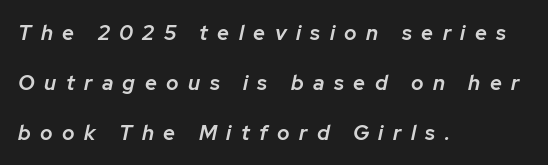
The image shows 21 px text type, italic (leaning right); set left-aligned, loose line spacing (2.38x), unusually wide letter spacing (+0.45 em), not underlined.
